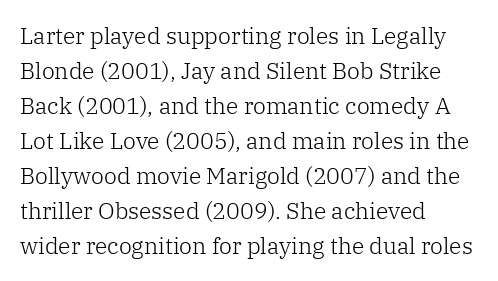
Q: Is the text bold? A: No.
Q: Is the text italic (slanted)? A: No, it is upright.
Q: Is the text underlined? A: No.
Q: How is the paragraph aligned? A: Left-aligned.
Q: Is the spacing between letters normal or unusually wide? A: Normal.
Q: Is the spacing between lines tight, normal or loose? A: Normal.
